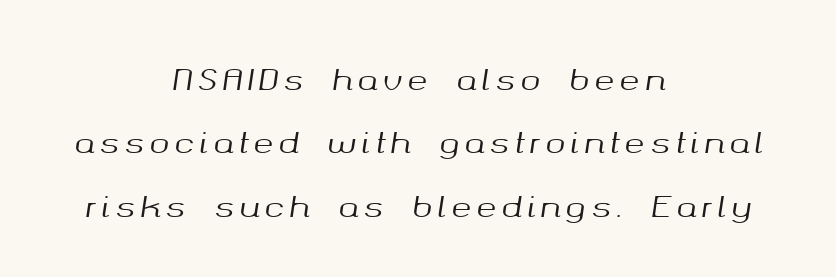
The image shows 30 px text type, italic (leaning right); set centered, loose line spacing (2.11x), not underlined; medium stroke contrast and a medium x-height.
